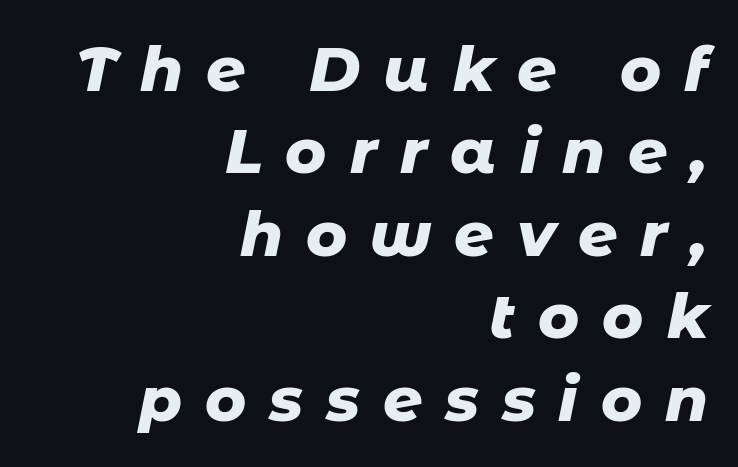
The image shows 62 px heavy type, italic (leaning right); set right-aligned, normal line spacing (1.33x), unusually wide letter spacing (+0.37 em), not underlined; low stroke contrast and a medium x-height.
